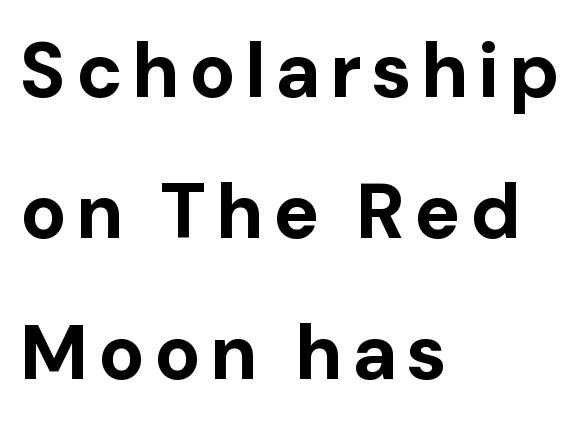
Q: Is the text bold? A: Yes.
Q: Is the text italic (slanted)? A: No, it is upright.
Q: Is the typeface a serif or a sans-serif typeface? A: Sans-serif.
Q: Is the text underlined? A: No.
Q: How is the paragraph aligned? A: Left-aligned.
Q: Width (condensed, normal, or wide)? A: Normal.
Q: Stroke contrast? A: Low.
Q: x-height? A: Medium.
Q: Monospaced? A: No.
